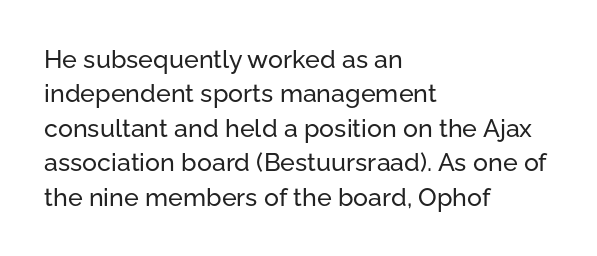
Style check: upright. All the whitespace from short lines collects on the right. Rule under the text: the space is simply empty. Leading matches the norm, producing a regular column.
